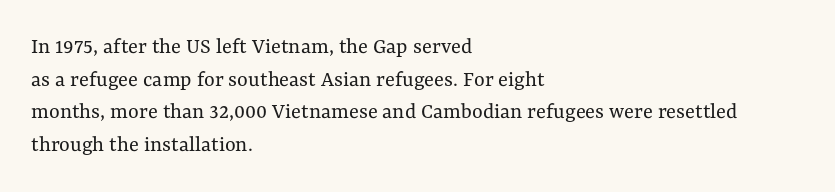
{"italic": "no", "bold": "no", "underline": "no", "align": "left", "line_spacing": "normal", "line_spacing_ratio": 1.42, "letter_spacing": "normal", "letter_spacing_em": 0.0, "glyph_px": 23}
